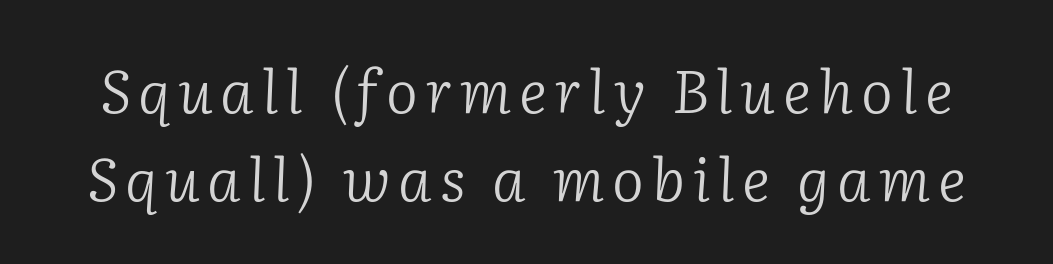
Q: Is the text bold? A: No.
Q: Is the text italic (slanted)? A: Yes, it leans right by about 2 degrees.
Q: Is the typeface a serif or a sans-serif typeface? A: Serif.
Q: Is the text underlined? A: No.
Q: Is the spacing between lines tight, normal or loose? A: Normal.
Q: Width (condensed, normal, or wide)? A: Normal.
Q: Stroke contrast? A: Low.
Q: x-height? A: Medium.
Q: Monospaced? A: No.
